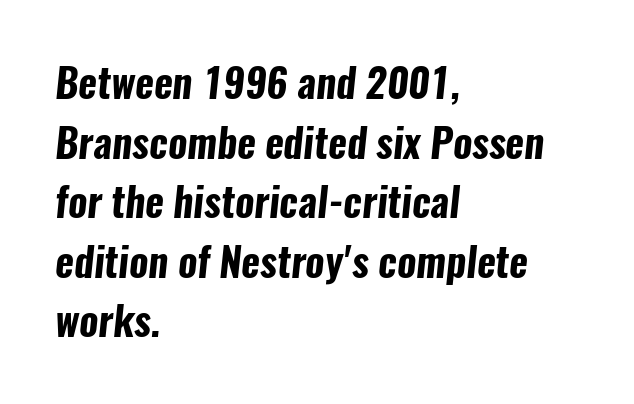
{"serif": "no", "bold": "yes", "weight": "bold", "width": "condensed", "stroke_contrast": "low", "x_height": "medium", "monospaced": "no", "underline": "no", "align": "left", "line_spacing": "normal", "line_spacing_ratio": 1.49, "letter_spacing": "normal", "letter_spacing_em": 0.0, "glyph_px": 40}
